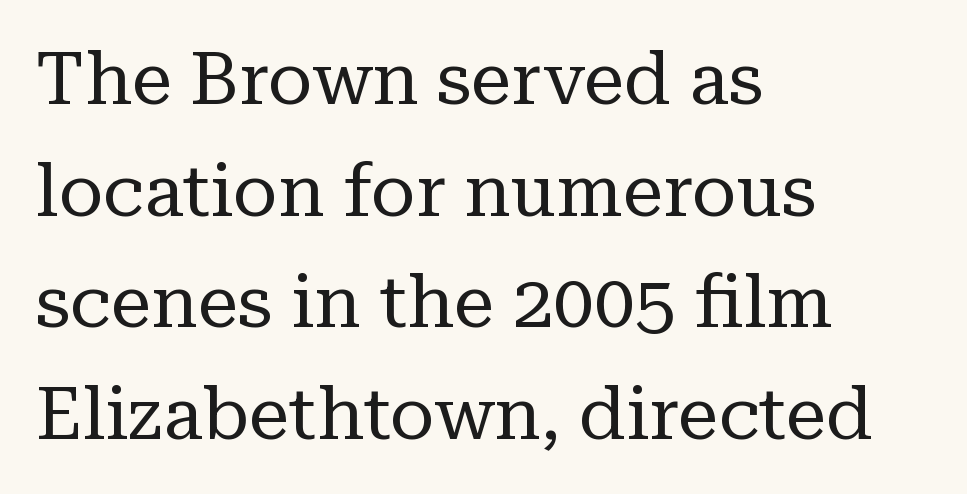
{"serif": "yes", "italic": "no", "bold": "no", "weight": "regular", "width": "normal", "stroke_contrast": "low", "x_height": "medium", "monospaced": "no", "underline": "no", "align": "left", "line_spacing": "normal", "line_spacing_ratio": 1.53, "letter_spacing": "normal", "letter_spacing_em": 0.0, "glyph_px": 73}
